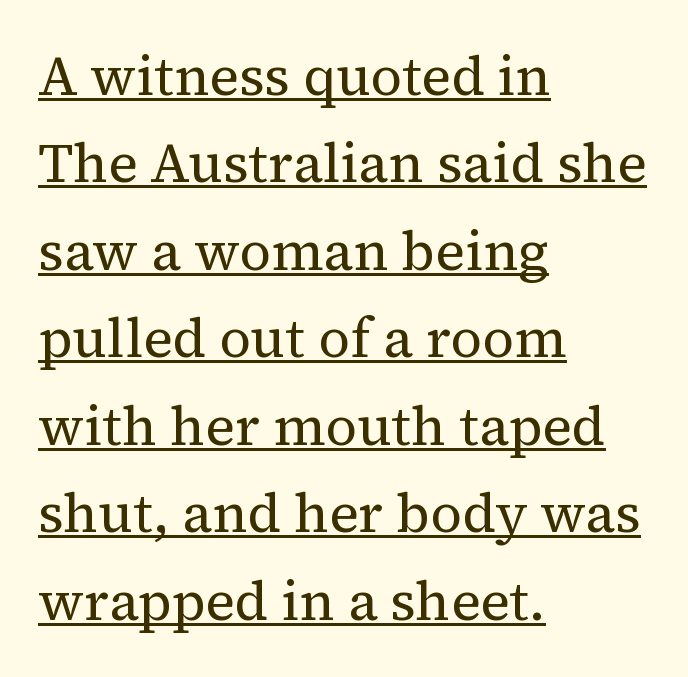
Each line of the rendering has a horizontal stroke beneath the glyphs. Spacing verdict: proportional, widths tailored to each character. Characters follow at the spacing the type designer built in. Caption: multi-line text, flush left, ragged right. These lines are composed in type with serifs. Each stroke keeps to a modest, everyday thickness or less.
